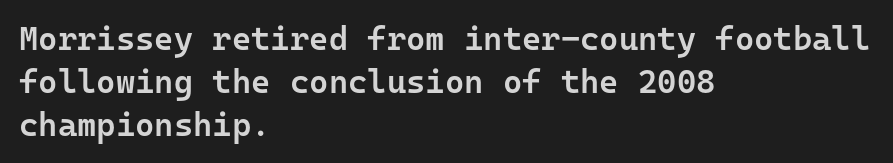
The image shows 33 px semibold sans-serif type, upright, monospaced; set left-aligned, normal line spacing (1.3x), normal letter spacing, not underlined; low stroke contrast and a medium x-height.
